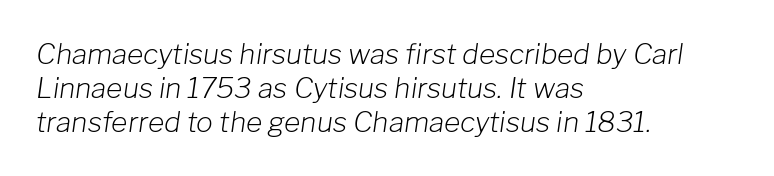
{"italic": "yes", "lean": "right", "slant_degrees": 8, "bold": "no", "weight": "light", "width": "normal", "stroke_contrast": "low", "x_height": "medium", "monospaced": "no", "underline": "no", "align": "left", "line_spacing_ratio": 1.22, "letter_spacing": "normal", "letter_spacing_em": 0.0, "glyph_px": 28}
